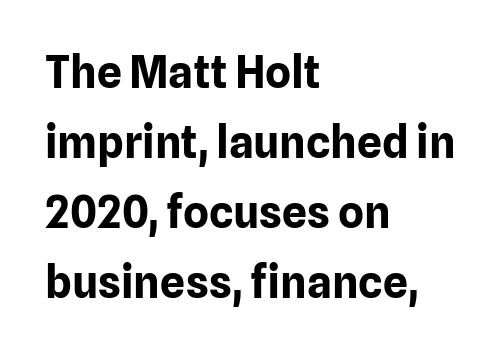
This sample has the flowing, uneven cadence of proportional lettering. These lines are set flush left with a ragged right edge. Students, note that the glyphs here touch the page at normal intervals. Quick note: underline off. These words are printed bold, with thick strokes throughout.
